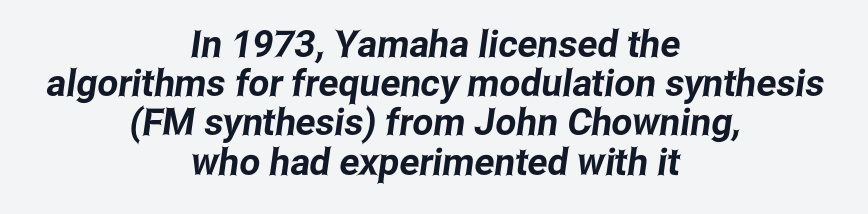
You could not count columns in this text — the font is proportionally spaced. If you folded the block vertically in half, each line would mirror itself in length. This block would grow much taller if given ordinary leading; it's compressed now. Students, note that the glyphs here touch the page at normal intervals. The space directly below the letters is spotless. Letterform terminals end flat and unadorned throughout the passage.
